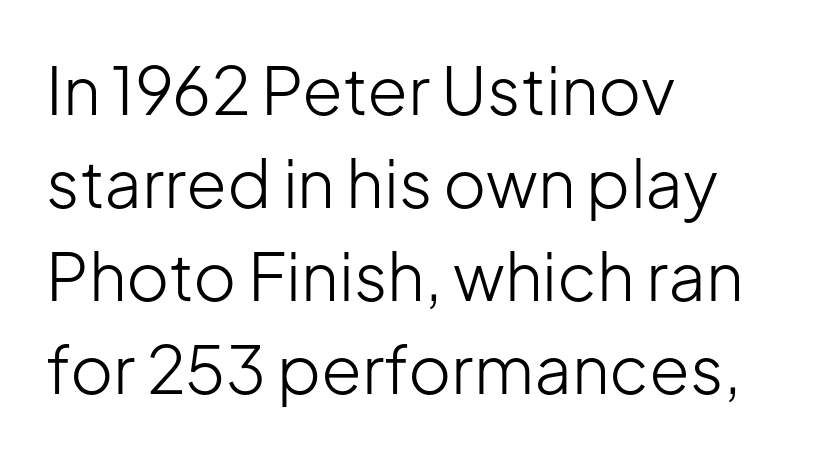
The image shows 66 px light sans-serif type, upright; set left-aligned, normal line spacing (1.41x), normal letter spacing, not underlined; low stroke contrast and a medium x-height.
